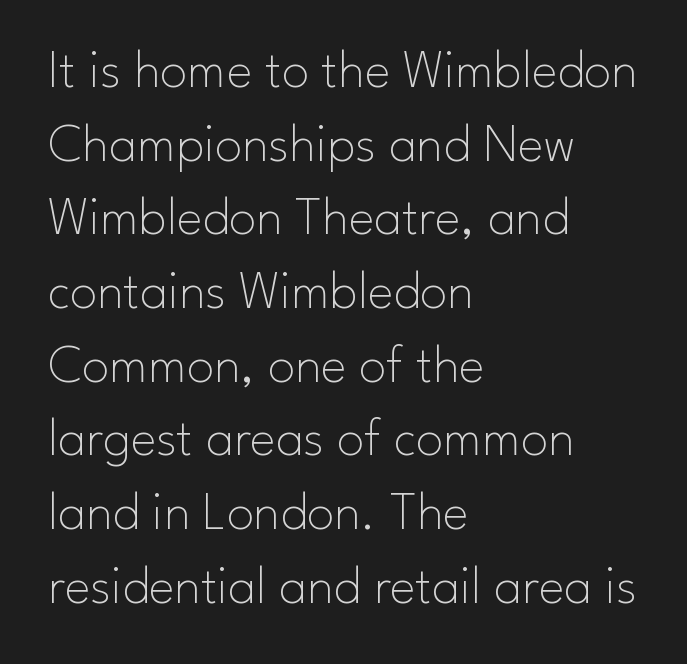
{"serif": "no", "italic": "no", "bold": "no", "weight": "thin", "width": "normal", "stroke_contrast": "low", "x_height": "small", "monospaced": "no", "underline": "no", "align": "left", "line_spacing": "normal", "line_spacing_ratio": 1.34, "letter_spacing": "normal", "letter_spacing_em": 0.0, "glyph_px": 55}
